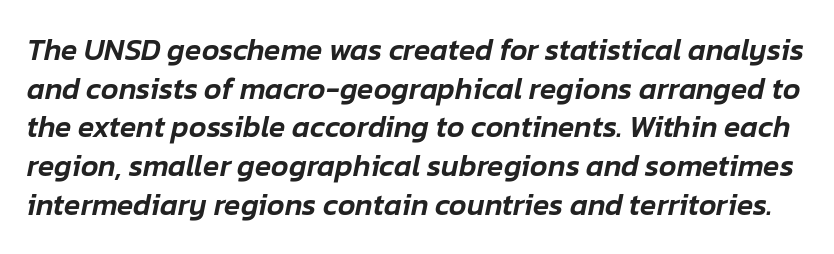
The image shows 30 px text type, italic (leaning right); set normal line spacing (1.29x), normal letter spacing, not underlined; low stroke contrast and a medium x-height.
